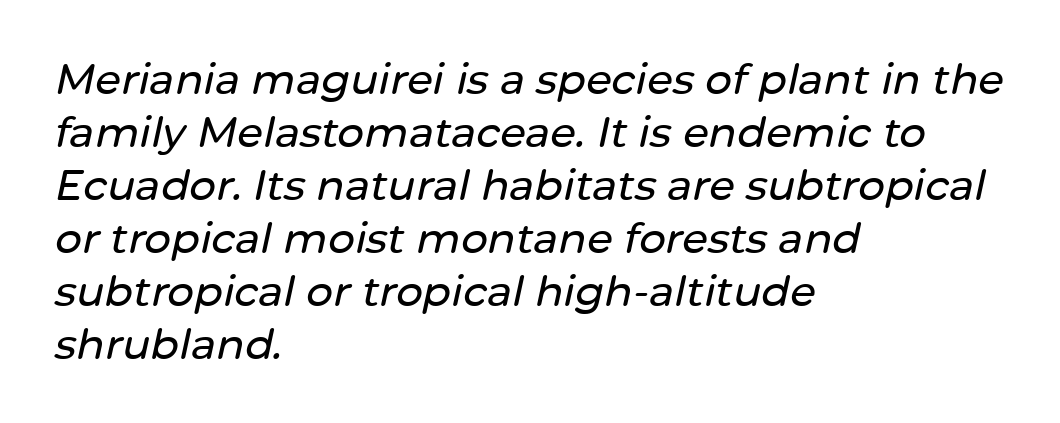
{"italic": "yes", "lean": "right", "slant_degrees": 12, "width": "normal", "stroke_contrast": "low", "x_height": "medium", "monospaced": "no", "underline": "no", "align": "left", "line_spacing": "normal", "line_spacing_ratio": 1.26, "letter_spacing": "normal", "letter_spacing_em": 0.0, "glyph_px": 42}
